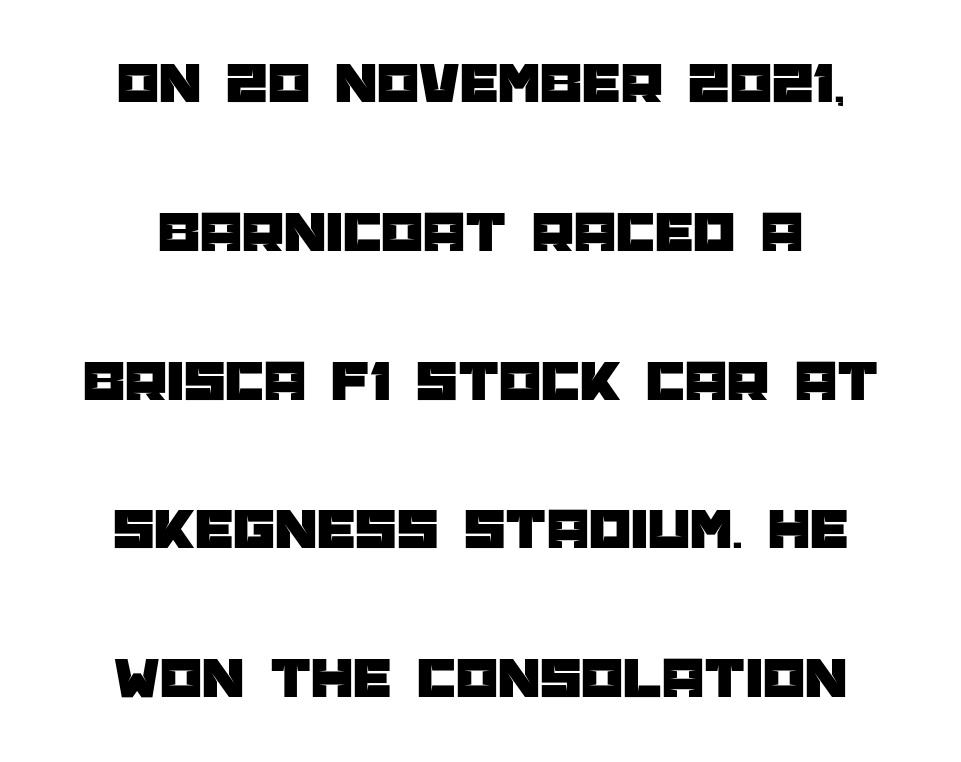
Where is the straight margin? There isn't one; the lines are centered. Proportional: the letters do not fall into vertical columns. No extra tracking has been applied to these lines. Does the type have serifs? No, each stem ends abruptly.
